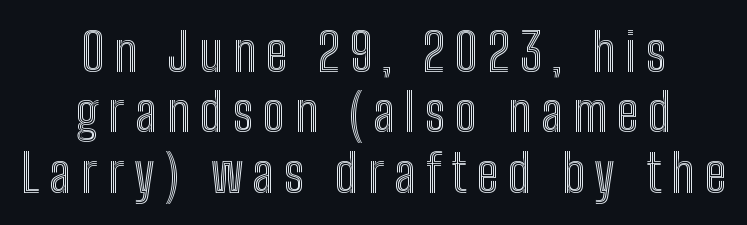
The image shows 52 px condensed type, upright; set centered, line spacing 1.16x, not underlined; a medium x-height.
